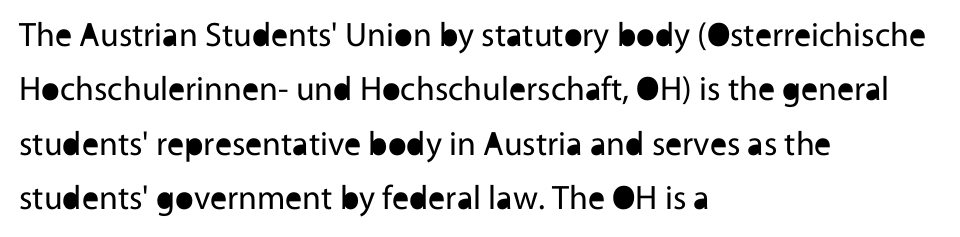
The image shows 34 px regular-weight sans-serif type, upright; set left-aligned, normal line spacing (1.6x), normal letter spacing, not underlined; a medium x-height.
